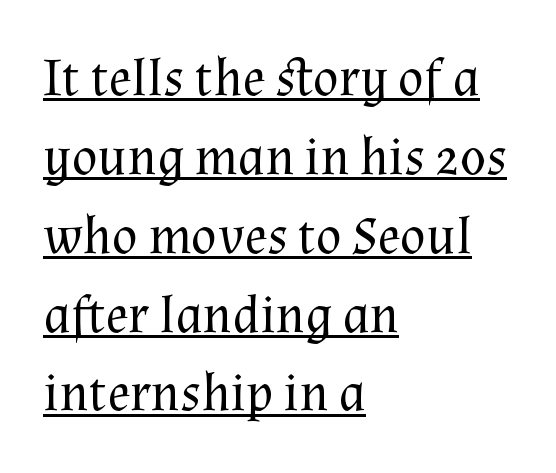
The rows are spaced the way most documents space them. Like a heading marked for emphasis, these lines bear an underscore. Notice how the stems are strictly vertical — no italics here. A typesetter would call this proportional, since set widths differ per character. This rendering leaves character spacing at its baseline value.
